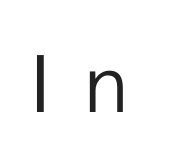
Q: Is the text bold? A: No.
Q: Is the text italic (slanted)? A: No, it is upright.
Q: Is the typeface a serif or a sans-serif typeface? A: Sans-serif.
Q: Is the text underlined? A: No.
Q: Is the spacing between letters normal or unusually wide? A: Unusually wide.
Q: Width (condensed, normal, or wide)? A: Normal.
Q: x-height? A: Medium.
Q: Monospaced? A: No.
